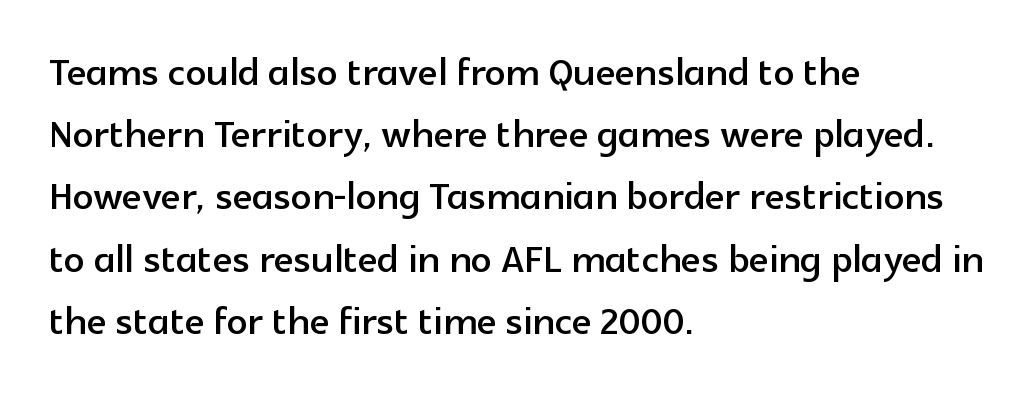
The image shows 51 px sans-serif type, upright; set left-aligned, line spacing 1.22x, normal letter spacing, not underlined; a medium x-height.
